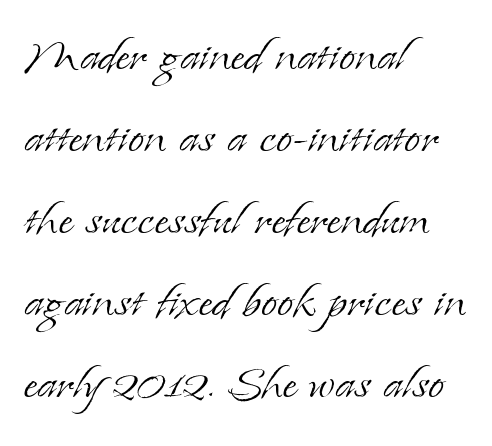
These lines are rendered in a variable-pitch font. On a weight scale, this lands at 450 or below. The passage shown stacks its lines at a standard gap. If you drew a ruler down the left edge, every line would touch it. Plain, unruled lines of type.
